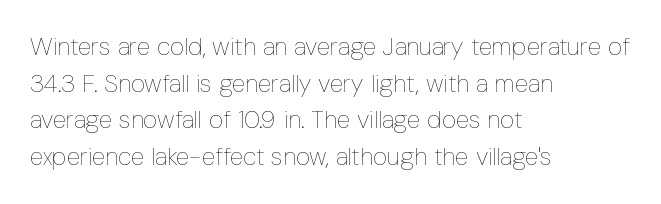
Q: Is the text bold? A: No.
Q: Is the text italic (slanted)? A: No, it is upright.
Q: Is the text underlined? A: No.
Q: How is the paragraph aligned? A: Left-aligned.
Q: Is the spacing between letters normal or unusually wide? A: Normal.
Q: Is the spacing between lines tight, normal or loose? A: Normal.
